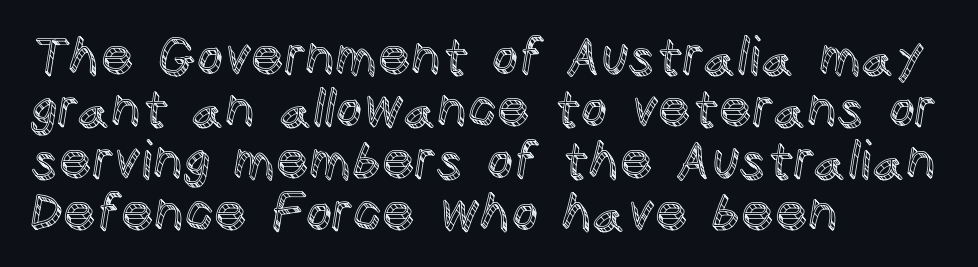
{"width": "normal", "x_height": "large", "monospaced": "no", "underline": "no", "align": "left", "line_spacing": "tight", "line_spacing_ratio": 1.0, "letter_spacing": "normal", "letter_spacing_em": 0.0, "glyph_px": 52}
